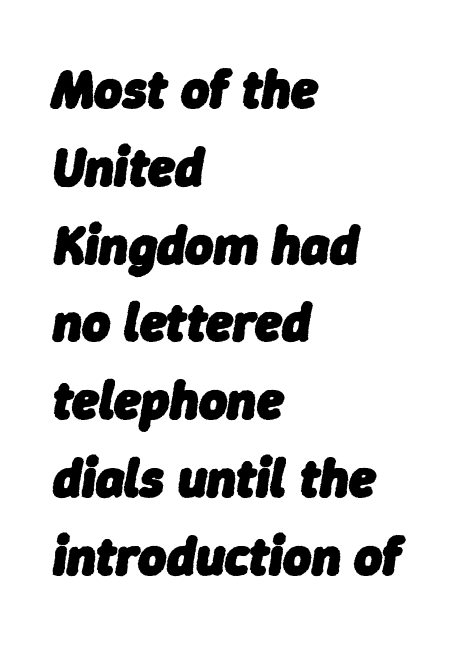
Q: Is the text bold? A: Yes.
Q: Is the text italic (slanted)? A: Yes, it leans right by about 9 degrees.
Q: Is the text underlined? A: No.
Q: How is the paragraph aligned? A: Left-aligned.
Q: Is the spacing between letters normal or unusually wide? A: Normal.
Q: Is the spacing between lines tight, normal or loose? A: Normal.
Q: Width (condensed, normal, or wide)? A: Normal.
Q: Stroke contrast? A: Low.
Q: x-height? A: Medium.
Q: Monospaced? A: No.
